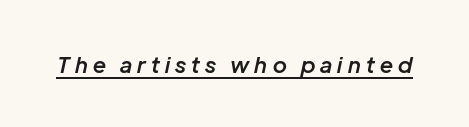
Q: Is the text bold? A: Semi-bold.
Q: Is the text italic (slanted)? A: Yes, it leans right by about 12 degrees.
Q: Is the text underlined? A: Yes.
Q: Is the spacing between letters normal or unusually wide? A: Unusually wide.
